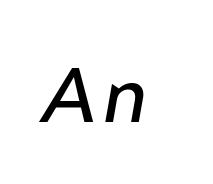
The image shows 77 px regular-weight type, italic (leaning right); set not underlined; low stroke contrast and a medium x-height.
